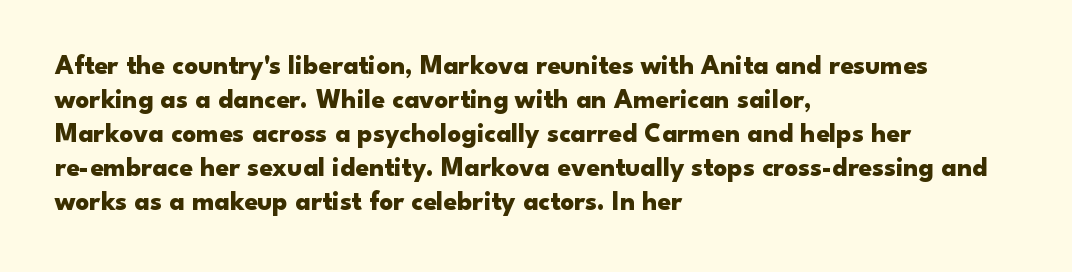
Does the weight exceed regular? Yes, all the way to bold. Short note: letters normally spaced. The space beneath each line is pristine and unruled. The typesetter chose a ragged-right arrangement here. Posture: vertical. The passage shown stacks its lines at a standard gap.
